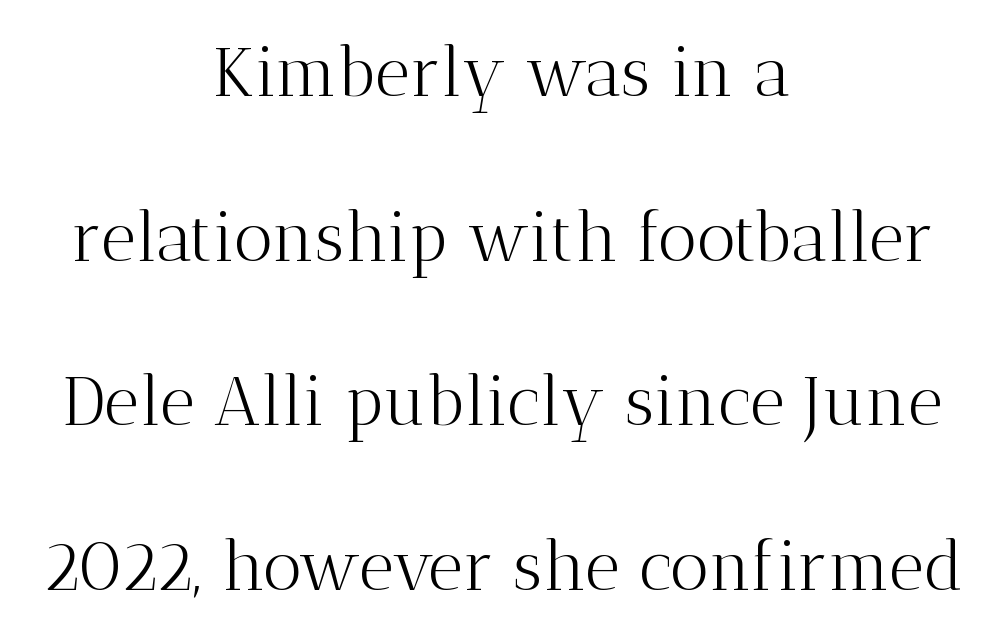
The image shows 68 px light serif type, upright; set centered, loose line spacing (2.42x), normal letter spacing, not underlined; medium stroke contrast and a medium x-height.
